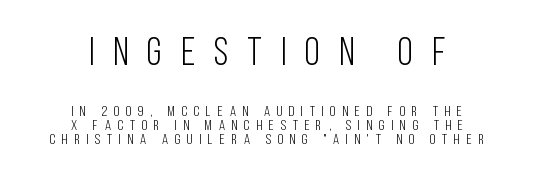
The image shows 39 px light, condensed sans-serif type, upright; set centered, tight line spacing (0.99x), unusually wide letter spacing (+0.49 em), not underlined; the first (top) block is 2.79x larger; low stroke contrast and a large x-height.
